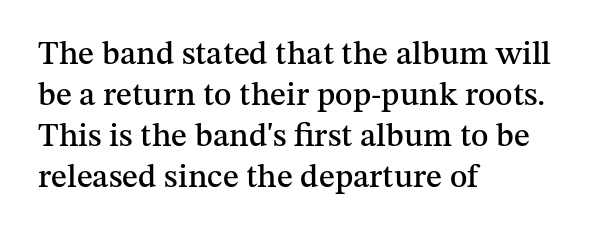
The image shows 33 px serif type, upright; set left-aligned, line spacing 1.24x, normal letter spacing, not underlined; medium stroke contrast and a medium x-height.
